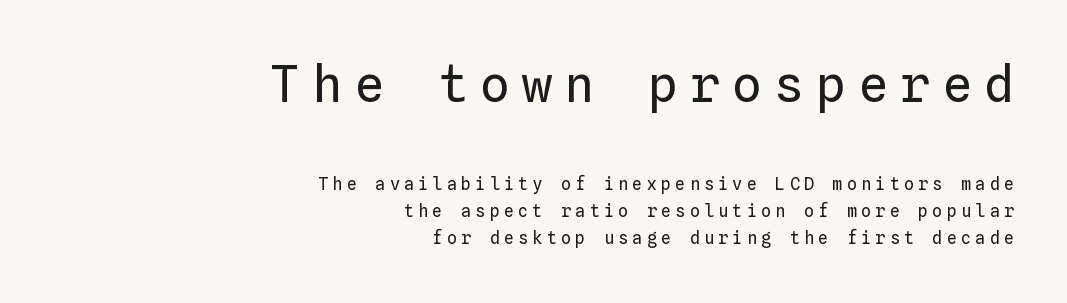
You can tell it's not italic because the verticals are truly vertical. Each line ends at the same right margin while the left side varies. Two sizes are in play, and the larger belongs to the first block. Honestly, the row spacing looks completely unremarkable. A typesetter would call this monospace, since all characters share one set width. Someone cranked the tracking dial way up on this one.
